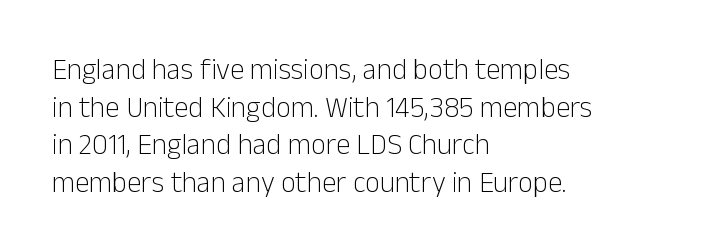
{"serif": "no", "italic": "no", "bold": "no", "weight": "light", "width": "normal", "stroke_contrast": "low", "x_height": "medium", "monospaced": "no", "underline": "no", "align": "left", "line_spacing": "normal", "line_spacing_ratio": 1.3, "letter_spacing": "normal", "letter_spacing_em": 0.0, "glyph_px": 29}
